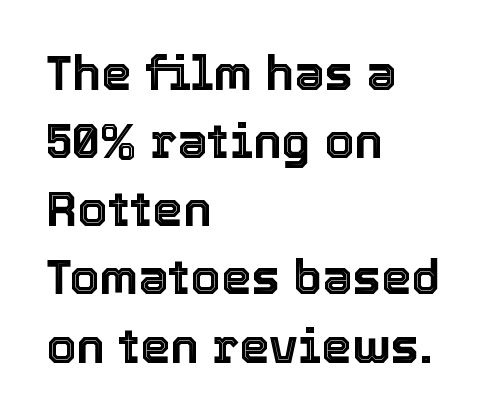
Honestly, the letter spacing is just normal — you wouldn't notice it. This is roman type, the default non-slanted kind. The setting favours the left margin, as ordinary paragraphs usually do. The passage shown is typed in a proportional face where columns would drift.
